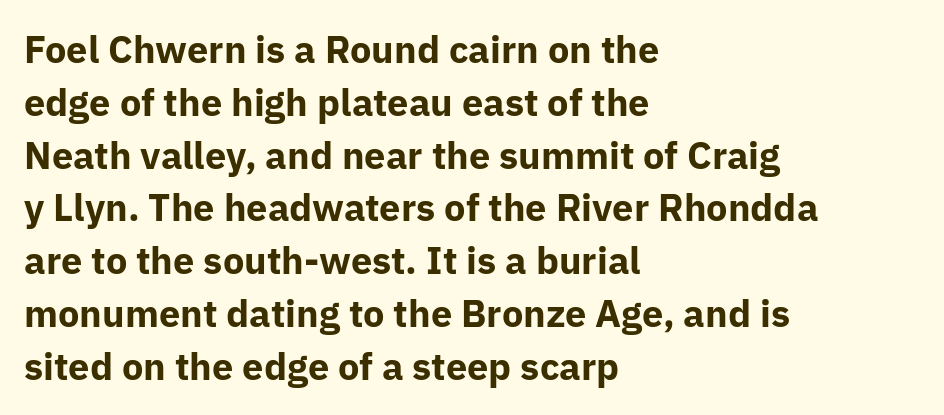
Does the lettering tilt? It doesn't — this is upright. How are the letters spaced? Ordinarily, with no added tracking. The space beneath each line is pristine and unruled. One-word summary of the alignment: left.
